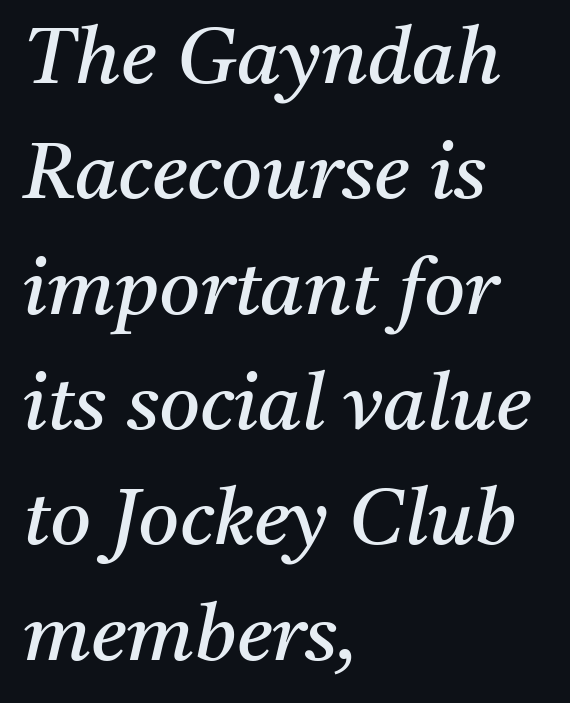
{"serif": "yes", "italic": "yes", "lean": "right", "slant_degrees": 11, "bold": "no", "weight": "regular", "width": "normal", "stroke_contrast": "medium", "x_height": "medium", "monospaced": "no", "underline": "no", "align": "left", "line_spacing": "normal", "line_spacing_ratio": 1.46, "letter_spacing": "normal", "letter_spacing_em": 0.0, "glyph_px": 79}
